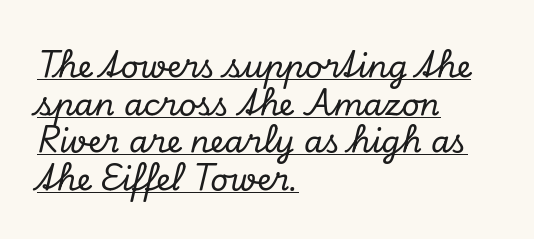
Q: Is the text italic (slanted)? A: Yes, it leans right by about 13 degrees.
Q: Is the typeface a serif or a sans-serif typeface? A: Serif.
Q: Is the text underlined? A: Yes.
Q: How is the paragraph aligned? A: Left-aligned.
Q: Is the spacing between letters normal or unusually wide? A: Normal.
Q: Width (condensed, normal, or wide)? A: Normal.
Q: Stroke contrast? A: Low.
Q: x-height? A: Small.
Q: Monospaced? A: No.
